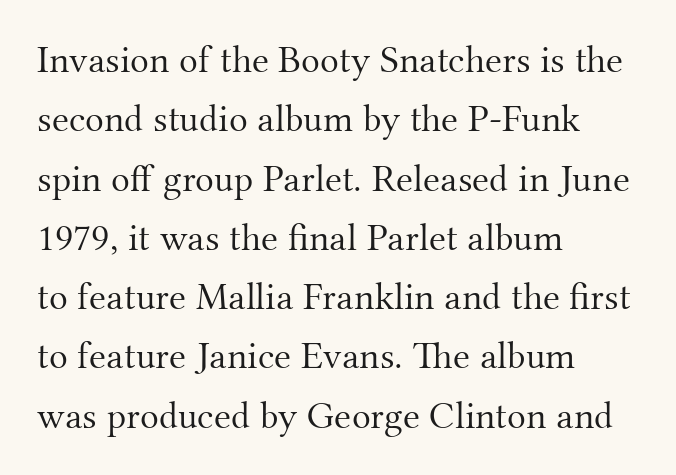
The image shows 39 px light serif type, upright; set left-aligned, normal line spacing (1.52x), normal letter spacing, not underlined; medium stroke contrast and a small x-height.
